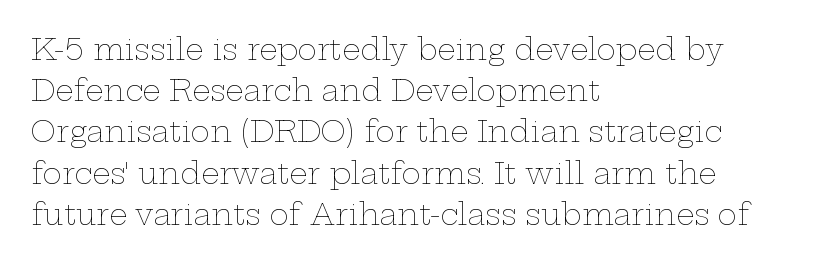
These glyphs show unthickened strokes, regular width or finer. Regular leading. Reading down the block, your eye returns to a fixed left position each line. Note the varied advance widths — an 'i' is clearly narrower than an 'm'. Lines of text with bare space underneath.
